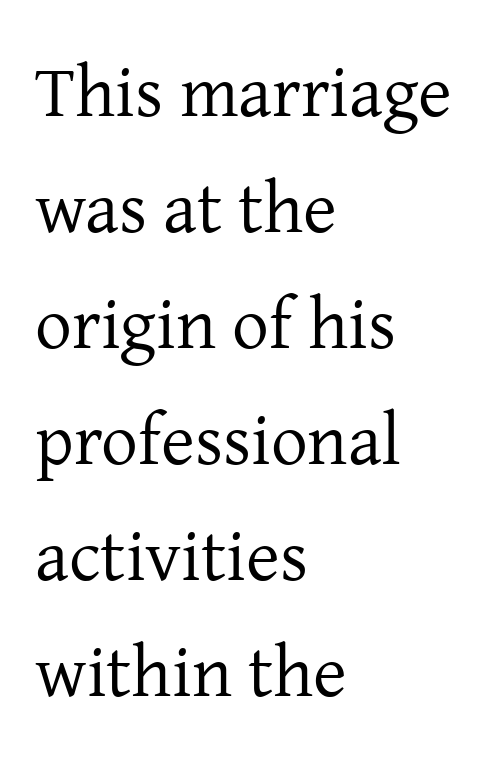
Q: Is the text bold? A: No.
Q: Is the text italic (slanted)? A: No, it is upright.
Q: Is the typeface a serif or a sans-serif typeface? A: Serif.
Q: Is the text underlined? A: No.
Q: How is the paragraph aligned? A: Left-aligned.
Q: Is the spacing between letters normal or unusually wide? A: Normal.
Q: Is the spacing between lines tight, normal or loose? A: Normal.
Q: Width (condensed, normal, or wide)? A: Normal.
Q: Stroke contrast? A: Low.
Q: x-height? A: Medium.
Q: Monospaced? A: No.
